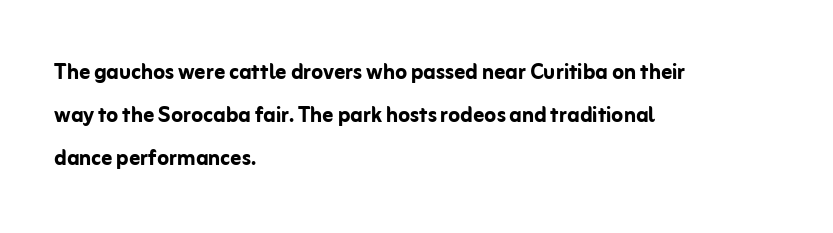
Q: Is the text bold? A: Yes.
Q: Is the text italic (slanted)? A: No, it is upright.
Q: Is the text underlined? A: No.
Q: How is the paragraph aligned? A: Left-aligned.
Q: Is the spacing between letters normal or unusually wide? A: Normal.
Q: Is the spacing between lines tight, normal or loose? A: Normal.
